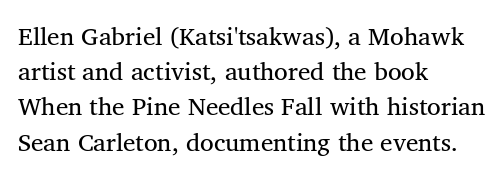
Q: Is the text bold? A: No.
Q: Is the text italic (slanted)? A: No, it is upright.
Q: Is the text underlined? A: No.
Q: How is the paragraph aligned? A: Left-aligned.
Q: Is the spacing between letters normal or unusually wide? A: Normal.
Q: Is the spacing between lines tight, normal or loose? A: Normal.
